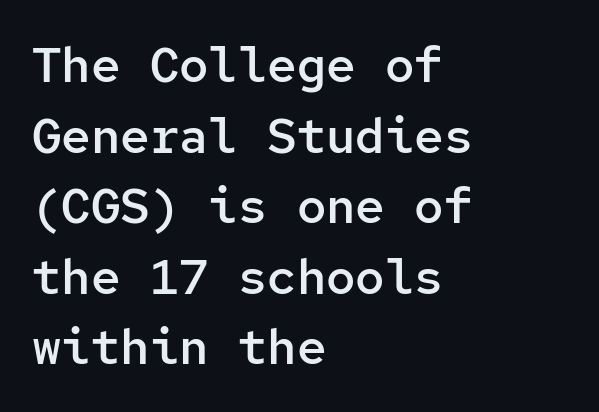
The image shows 49 px semibold sans-serif type, upright, monospaced; set left-aligned, normal line spacing (1.44x), normal letter spacing, not underlined; low stroke contrast and a medium x-height.
